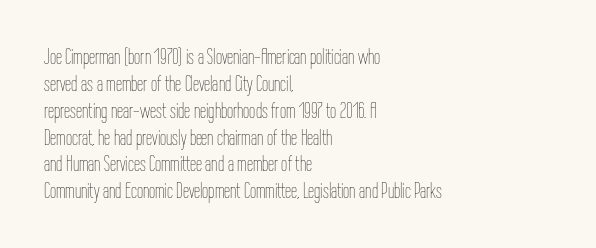
Honestly, the letter spacing is just normal — you wouldn't notice it. A student would call this left alignment; a typographer would say flush left, rag right. The font sits on the lighter half of the weight spectrum, regular included. Just letters on the line, the space beneath them empty.
